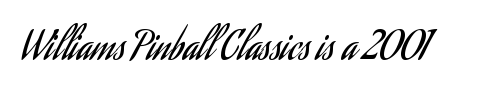
Q: Is the text bold? A: No.
Q: Is the text italic (slanted)? A: Yes.
Q: Is the typeface a serif or a sans-serif typeface? A: Sans-serif.
Q: Is the text underlined? A: No.
Q: Is the spacing between letters normal or unusually wide? A: Normal.
Q: Width (condensed, normal, or wide)? A: Condensed.
Q: Stroke contrast? A: Low.
Q: x-height? A: Small.
Q: Monospaced? A: No.
